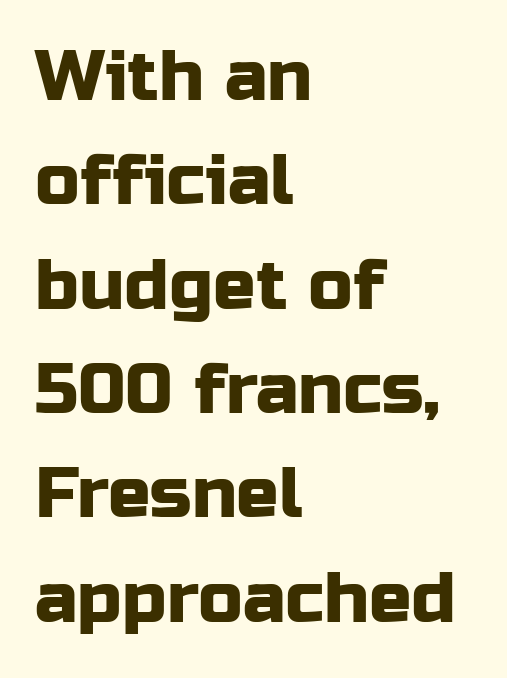
{"serif": "no", "italic": "no", "width": "normal", "stroke_contrast": "low", "x_height": "medium", "monospaced": "no", "underline": "no", "align": "left", "line_spacing": "normal", "line_spacing_ratio": 1.47, "letter_spacing": "normal", "letter_spacing_em": 0.0, "glyph_px": 71}
